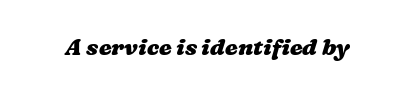
Compared with typical body copy, the letter spacing here is the same. A bare baseline throughout the passage. Chunky letters — that's bold for sure.
